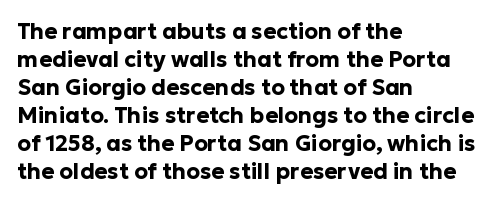
{"italic": "no", "bold": "yes", "underline": "no", "align": "left", "line_spacing": "normal", "line_spacing_ratio": 1.27, "letter_spacing": "normal", "letter_spacing_em": 0.0, "glyph_px": 22}
